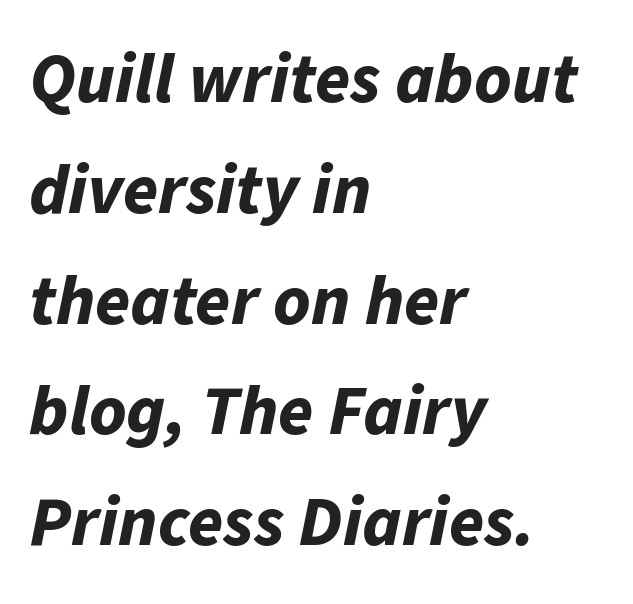
The image shows 71 px bold type, italic (leaning right); set left-aligned, normal line spacing (1.56x), normal letter spacing, not underlined; low stroke contrast and a medium x-height.
